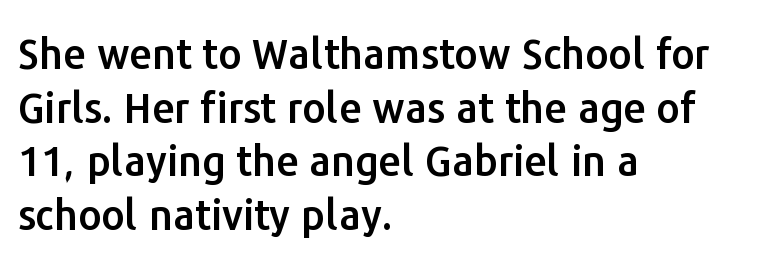
The letters advance in unequal steps, a hallmark of proportional type. The lines in this sample share a left origin and differ only in where they stop. Vertical strokes here are truly vertical. The lines sit at an ordinary, default distance from one another.
